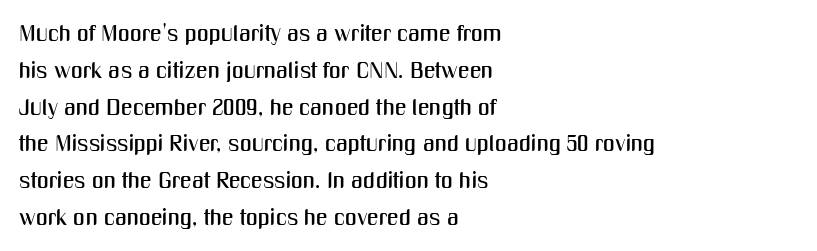
Q: Is the text italic (slanted)? A: No, it is upright.
Q: Is the text underlined? A: No.
Q: How is the paragraph aligned? A: Left-aligned.
Q: Is the spacing between letters normal or unusually wide? A: Normal.
Q: Is the spacing between lines tight, normal or loose? A: Normal.
